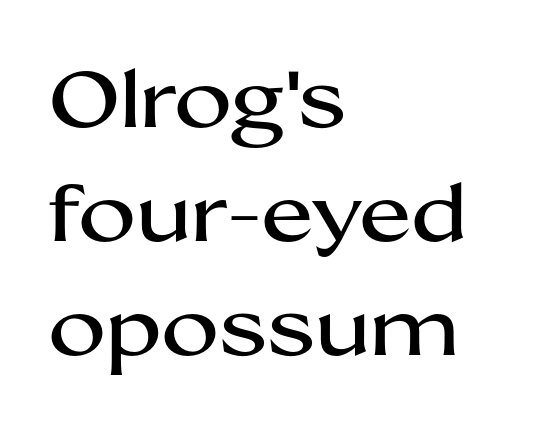
{"italic": "no", "width": "wide", "stroke_contrast": "medium", "x_height": "medium", "monospaced": "no", "underline": "no", "align": "left", "line_spacing": "normal", "line_spacing_ratio": 1.44, "letter_spacing": "normal", "letter_spacing_em": 0.0, "glyph_px": 79}
